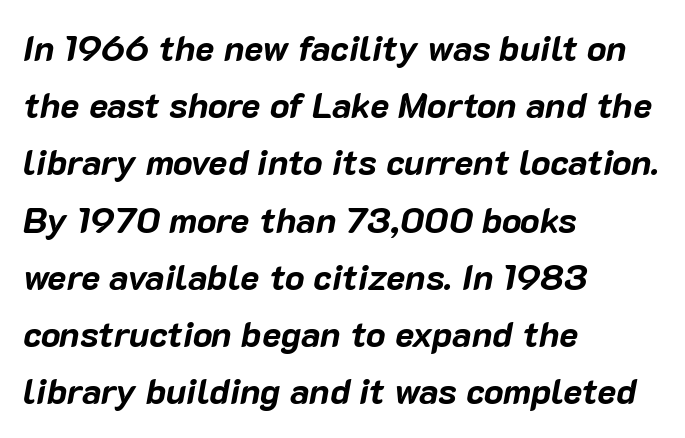
The gap between lines stays unmarked. The passage shown stacks its lines at a standard gap. The rag falls on the right side of this text block. Caption: standard tracking, unaltered. This sample has the flowing, uneven cadence of proportional lettering. The face used here has a pronounced slope to its letters.
